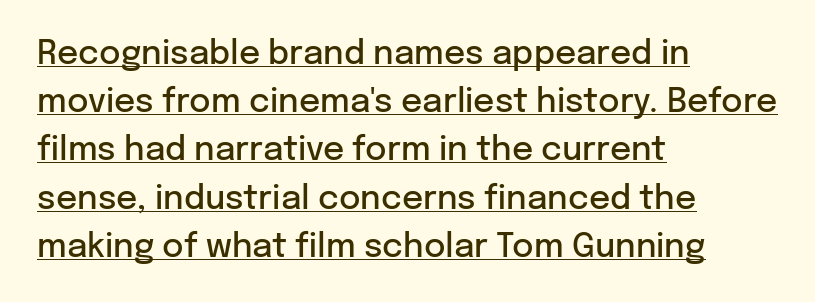
Q: Is the text bold? A: Semi-bold.
Q: Is the text italic (slanted)? A: No, it is upright.
Q: Is the typeface a serif or a sans-serif typeface? A: Sans-serif.
Q: Is the text underlined? A: Yes.
Q: How is the paragraph aligned? A: Left-aligned.
Q: Is the spacing between letters normal or unusually wide? A: Normal.
Q: Is the spacing between lines tight, normal or loose? A: Normal.
Q: Width (condensed, normal, or wide)? A: Normal.
Q: Stroke contrast? A: Low.
Q: x-height? A: Medium.
Q: Monospaced? A: No.
